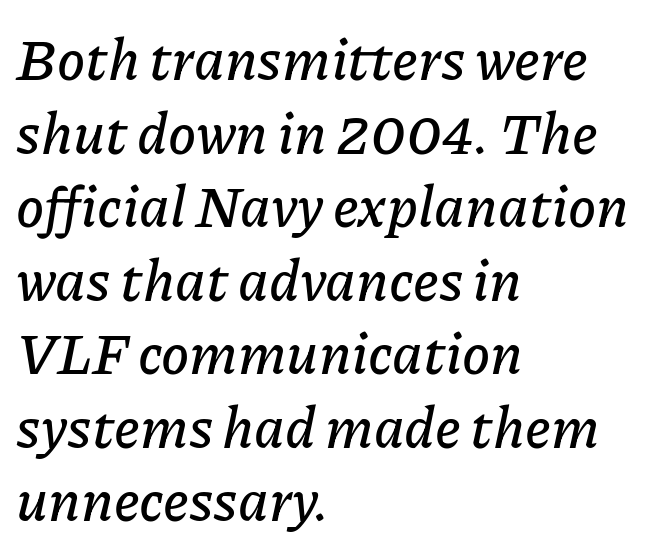
The image shows 57 px text type, italic (leaning right); set left-aligned, normal line spacing (1.29x), normal letter spacing, not underlined; low stroke contrast and a medium x-height.
